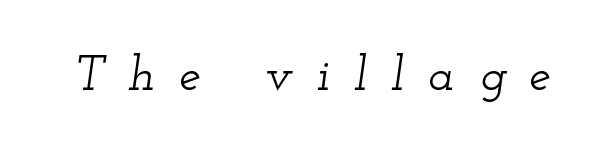
{"serif": "yes", "italic": "yes", "lean": "right", "slant_degrees": 12, "width": "wide", "stroke_contrast": "low", "x_height": "small", "monospaced": "no", "underline": "no", "letter_spacing": "wide", "letter_spacing_em": 0.49, "glyph_px": 49}
